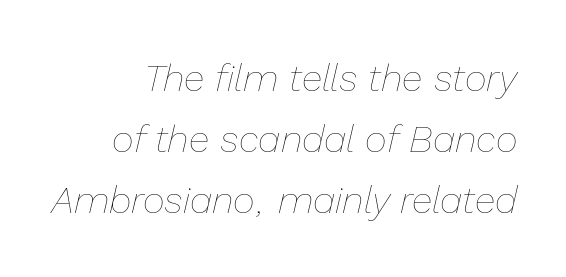
Observe the lean: these are italic letterforms. The ragged edge is on the left, which tells us the setting is flush right. Tracking here is standard; glyphs follow each other at the usual distance. Heft: none added — not bold. Honestly, there is no underline to notice here at all. Evenly set lines give the paragraph a standard silhouette.
